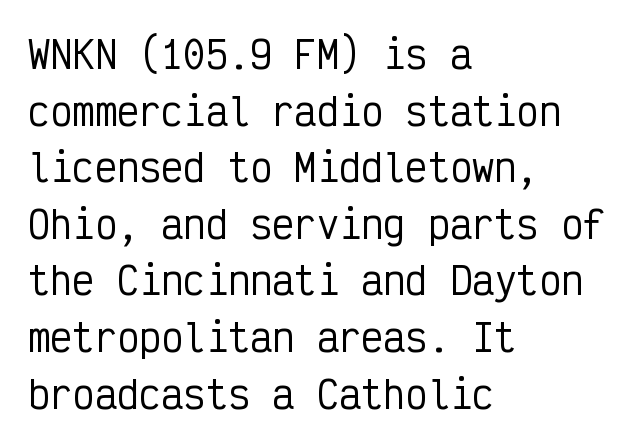
The image shows 37 px condensed sans-serif type, upright, monospaced; set left-aligned, normal line spacing (1.53x), normal letter spacing, not underlined; low stroke contrast and a medium x-height.
